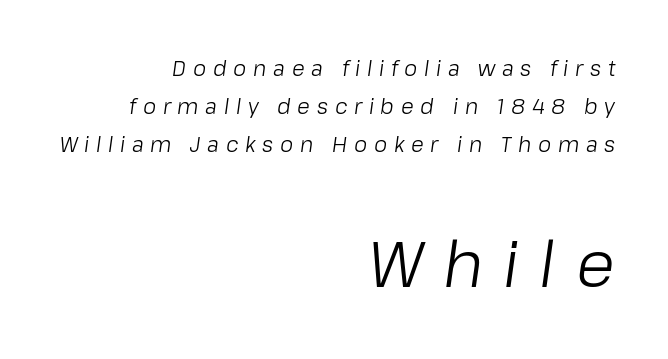
Q: Is the text bold? A: No.
Q: Is the text italic (slanted)? A: Yes, it leans right by about 8 degrees.
Q: Is the text underlined? A: No.
Q: How is the paragraph aligned? A: Right-aligned.
Q: Is the spacing between letters normal or unusually wide? A: Unusually wide.
Q: Which block of text is set in a larger size, the first (top) or the second (bottom)? A: The second (bottom) one.
Q: Width (condensed, normal, or wide)? A: Normal.
Q: Stroke contrast? A: Low.
Q: x-height? A: Medium.
Q: Monospaced? A: No.
